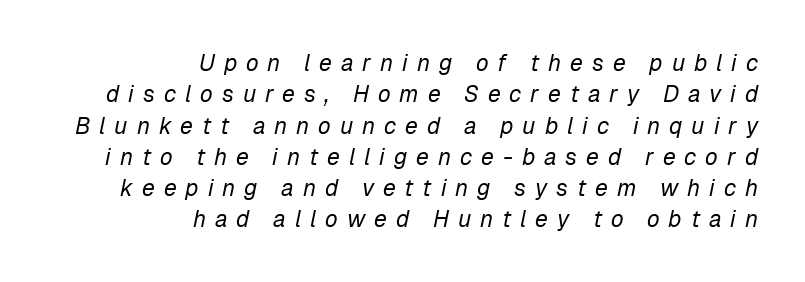
Teacher's note: observe the even right margin — that is flush-right alignment. Short note: letters widely spaced. Any mark beneath the type? The region is blank. Quick note: italic. No letter is thick-stroked: the sample isn't bold.
